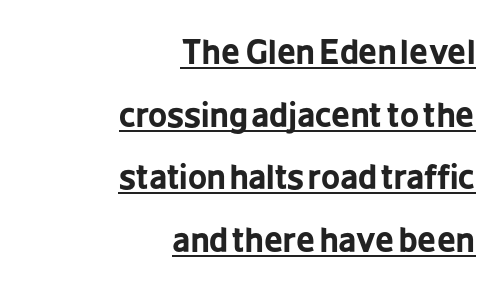
Q: Is the text bold? A: Yes.
Q: Is the text italic (slanted)? A: No, it is upright.
Q: Is the typeface a serif or a sans-serif typeface? A: Sans-serif.
Q: Is the text underlined? A: Yes.
Q: How is the paragraph aligned? A: Right-aligned.
Q: Is the spacing between letters normal or unusually wide? A: Normal.
Q: Is the spacing between lines tight, normal or loose? A: Loose.
Q: Width (condensed, normal, or wide)? A: Condensed.
Q: Stroke contrast? A: Low.
Q: x-height? A: Medium.
Q: Monospaced? A: No.
